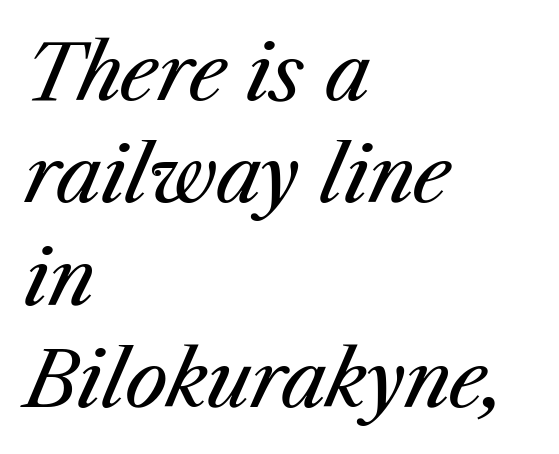
Glance below the letters and you will spot only blank space. The rendering uses natural spacing where letterforms have individual widths. Line beginnings align vertically; line endings do not. You could call the tracking neutral — neither tight nor loose. Bold? No — there's no thickening of the strokes. The rows are spaced the way most documents space them.
